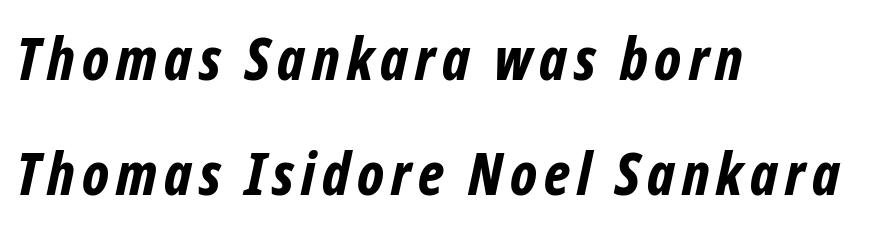
{"italic": "yes", "lean": "right", "slant_degrees": 12, "bold": "yes", "weight": "bold", "width": "condensed", "stroke_contrast": "low", "x_height": "medium", "monospaced": "no", "underline": "no", "align": "left", "line_spacing": "loose", "line_spacing_ratio": 1.95, "glyph_px": 59}
